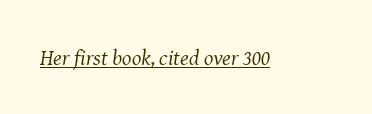
The image shows 22 px text type, italic (leaning right); set normal letter spacing, underlined.
